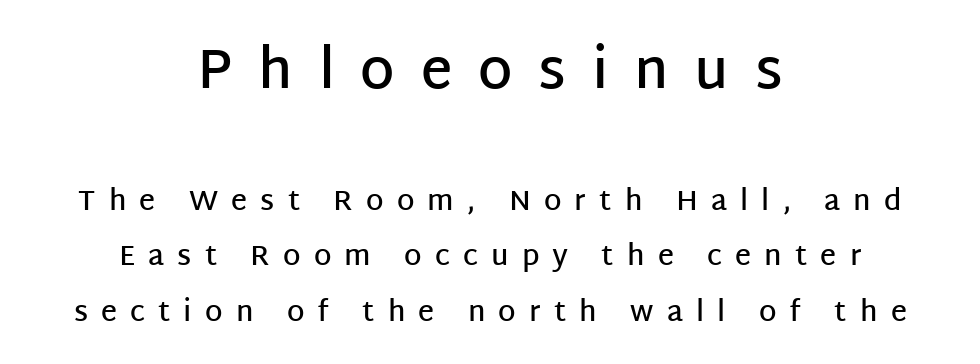
Regarding serifs, this sample does without them. Here the designer chose a conventional face with non-uniform glyph widths. Rule under the text: the space is simply empty. Words appear elongated and porous because spacing is wide. The first block has been scaled up relative to the second. Rendered with straight, roman letterforms.
